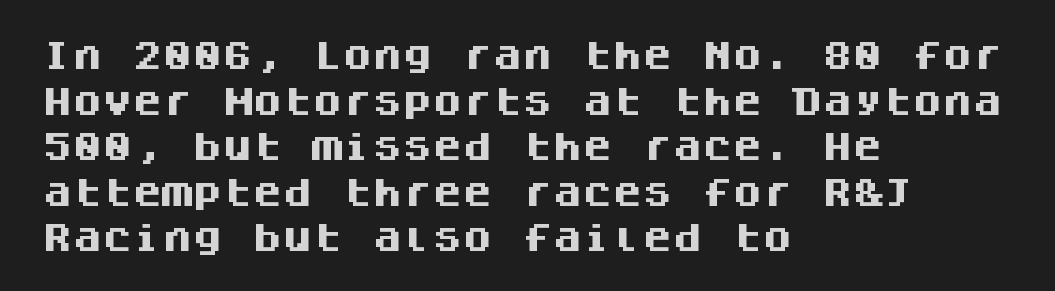
Letters rest on an invisible, unmarked baseline. You could count columns in this text — the font is strictly monospaced. Weight check: bold — yes, fully. This sample uses an upright cut, with every glyph sitting square on the baseline. What stands out about the letter spacing? Nothing — it is the standard amount. Note: no serifs on the glyphs.
